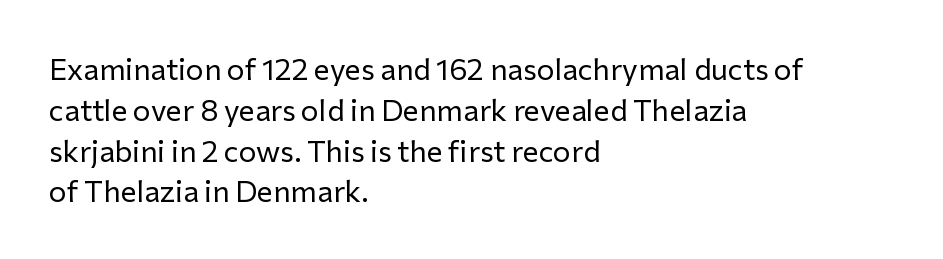
Q: Is the text bold? A: No.
Q: Is the text italic (slanted)? A: No, it is upright.
Q: Is the typeface a serif or a sans-serif typeface? A: Sans-serif.
Q: Is the text underlined? A: No.
Q: How is the paragraph aligned? A: Left-aligned.
Q: Is the spacing between letters normal or unusually wide? A: Normal.
Q: Is the spacing between lines tight, normal or loose? A: Normal.
Q: Width (condensed, normal, or wide)? A: Normal.
Q: Stroke contrast? A: Low.
Q: x-height? A: Medium.
Q: Monospaced? A: No.
